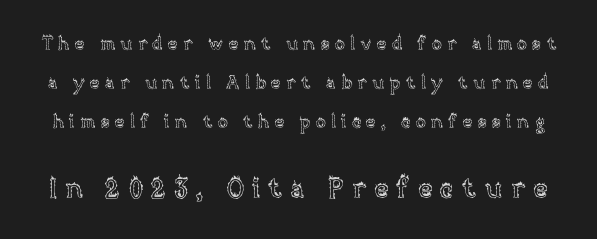
The image shows 27 px text type, upright; set loose line spacing (2.17x), unusually wide letter spacing (+0.3 em), not underlined; the second (bottom) block is 1.5x larger.
